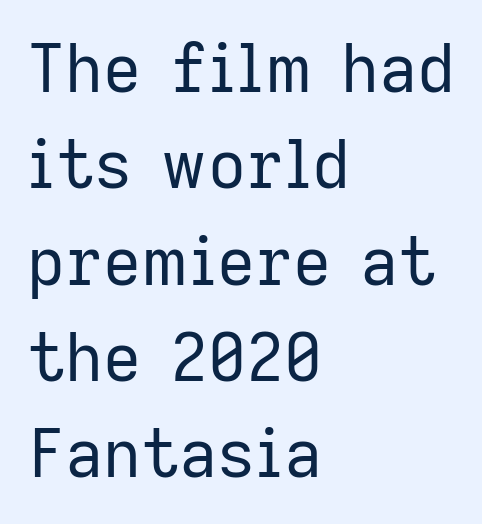
Q: Is the text bold? A: No.
Q: Is the text italic (slanted)? A: No, it is upright.
Q: Is the typeface a serif or a sans-serif typeface? A: Sans-serif.
Q: Is the text underlined? A: No.
Q: How is the paragraph aligned? A: Left-aligned.
Q: Is the spacing between letters normal or unusually wide? A: Normal.
Q: Is the spacing between lines tight, normal or loose? A: Normal.
Q: Width (condensed, normal, or wide)? A: Normal.
Q: Stroke contrast? A: Low.
Q: x-height? A: Medium.
Q: Monospaced? A: No.
